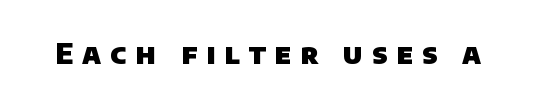
Q: Is the text bold? A: Yes.
Q: Is the typeface a serif or a sans-serif typeface? A: Sans-serif.
Q: Is the text underlined? A: No.
Q: Is the spacing between letters normal or unusually wide? A: Unusually wide.
Q: Width (condensed, normal, or wide)? A: Normal.
Q: Stroke contrast? A: Low.
Q: x-height? A: Large.
Q: Monospaced? A: No.
